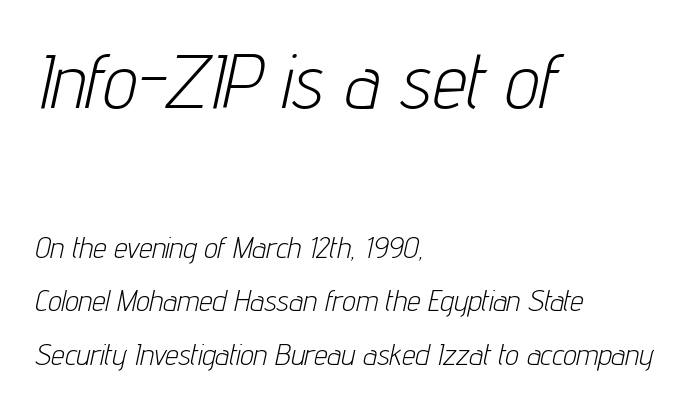
Q: Is the text bold? A: No.
Q: Is the text italic (slanted)? A: Yes, it leans right by about 12 degrees.
Q: Is the text underlined? A: No.
Q: How is the paragraph aligned? A: Left-aligned.
Q: Is the spacing between letters normal or unusually wide? A: Normal.
Q: Which block of text is set in a larger size, the first (top) or the second (bottom)? A: The first (top) one.
Q: Width (condensed, normal, or wide)? A: Condensed.
Q: Stroke contrast? A: Low.
Q: x-height? A: Medium.
Q: Monospaced? A: No.
